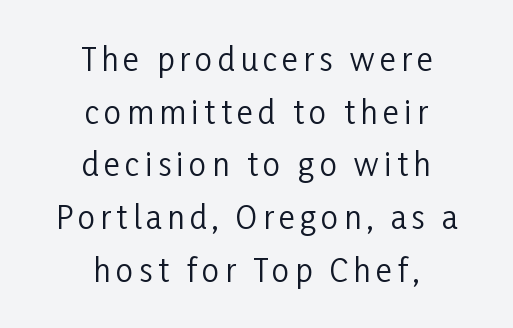
The image shows 31 px regular-weight, condensed sans-serif type, upright; set centered, normal line spacing (1.7x), not underlined; low stroke contrast and a medium x-height.
